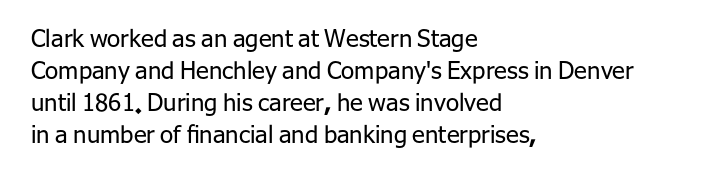
A bare baseline throughout the passage. Does the lettering tilt? It doesn't — this is upright. Leftover space on each line is placed entirely after the last word. Regarding leading, the lines here are spaced in the standard way. Inter-character spacing is left at the font's built-in metrics. Compared with a typical body face, this is equally light or lighter still.
